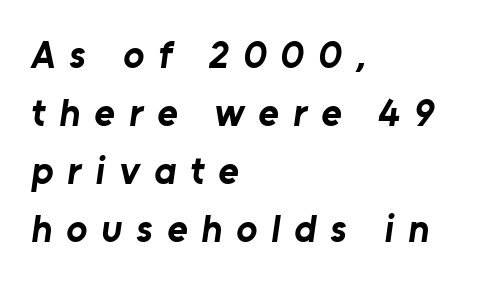
Q: Is the text bold? A: Yes.
Q: Is the typeface a serif or a sans-serif typeface? A: Sans-serif.
Q: Is the text underlined? A: No.
Q: How is the paragraph aligned? A: Left-aligned.
Q: Is the spacing between letters normal or unusually wide? A: Unusually wide.
Q: Is the spacing between lines tight, normal or loose? A: Normal.
Q: Width (condensed, normal, or wide)? A: Normal.
Q: Stroke contrast? A: Low.
Q: x-height? A: Medium.
Q: Monospaced? A: No.
